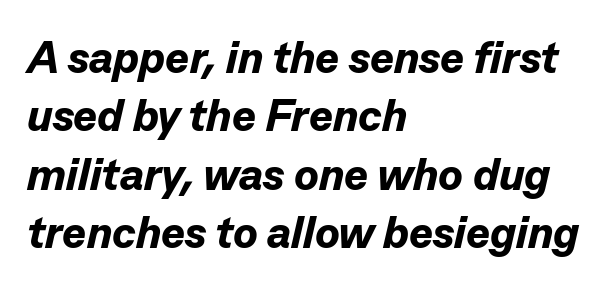
Q: Is the text bold? A: Yes.
Q: Is the text italic (slanted)? A: Yes, it leans right by about 13 degrees.
Q: Is the text underlined? A: No.
Q: How is the paragraph aligned? A: Left-aligned.
Q: Is the spacing between letters normal or unusually wide? A: Normal.
Q: Is the spacing between lines tight, normal or loose? A: Normal.
Q: Width (condensed, normal, or wide)? A: Normal.
Q: Stroke contrast? A: Low.
Q: x-height? A: Medium.
Q: Monospaced? A: No.
